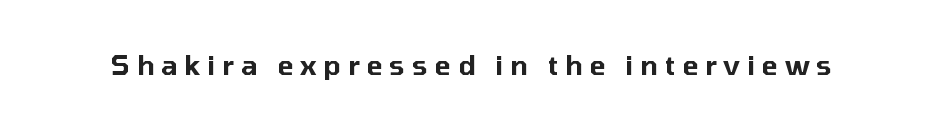
The string is rendered with underlining switched off. Every character sits straight up, as roman type does. The type is letterspaced generously, with wide tracking.
